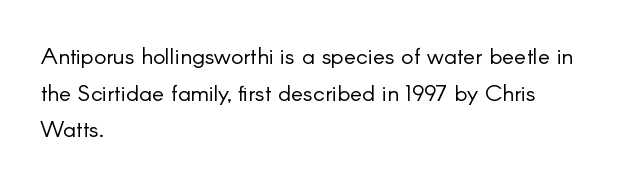
{"italic": "no", "bold": "no", "underline": "no", "align": "left", "line_spacing": "normal", "line_spacing_ratio": 1.59, "letter_spacing": "normal", "letter_spacing_em": 0.0, "glyph_px": 23}
